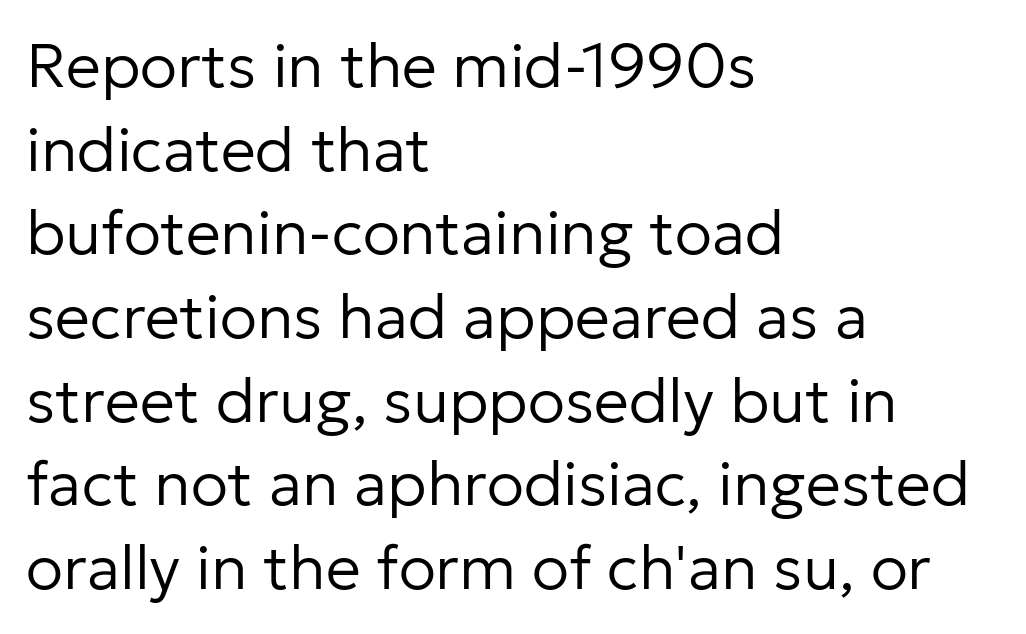
Q: Is the text bold? A: No.
Q: Is the text italic (slanted)? A: No, it is upright.
Q: Is the typeface a serif or a sans-serif typeface? A: Sans-serif.
Q: Is the text underlined? A: No.
Q: How is the paragraph aligned? A: Left-aligned.
Q: Is the spacing between letters normal or unusually wide? A: Normal.
Q: Is the spacing between lines tight, normal or loose? A: Normal.
Q: Width (condensed, normal, or wide)? A: Normal.
Q: Stroke contrast? A: Low.
Q: x-height? A: Medium.
Q: Monospaced? A: No.
